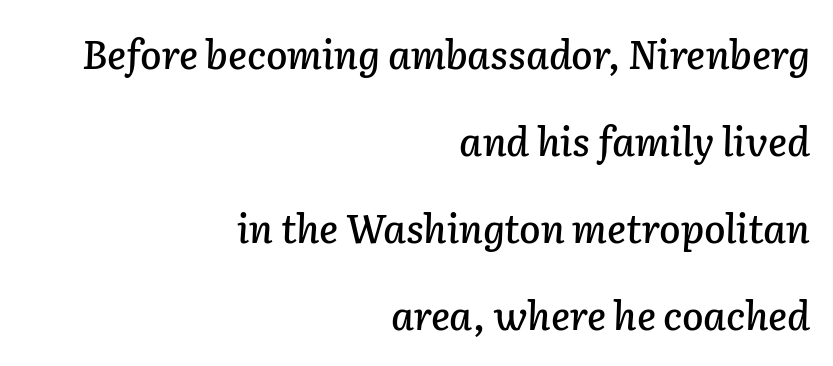
The image shows 39 px text type, italic (leaning right); set right-aligned, loose line spacing (2.23x), normal letter spacing, not underlined; low stroke contrast and a medium x-height.
